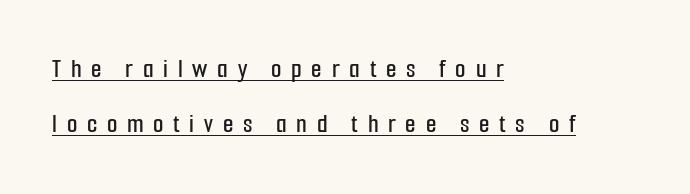
Q: Is the text italic (slanted)? A: No, it is upright.
Q: Is the text underlined? A: Yes.
Q: How is the paragraph aligned? A: Left-aligned.
Q: Is the spacing between letters normal or unusually wide? A: Unusually wide.
Q: Is the spacing between lines tight, normal or loose? A: Loose.
